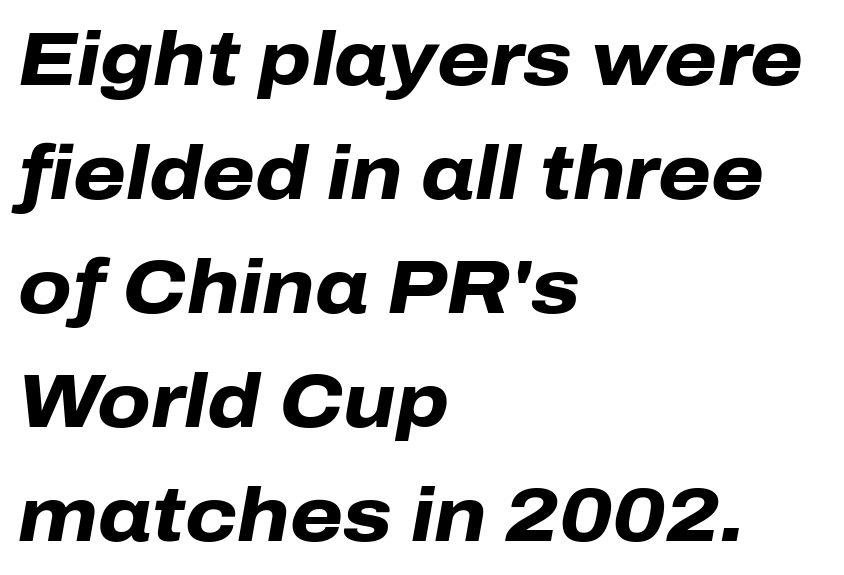
{"italic": "yes", "lean": "right", "slant_degrees": 10, "bold": "yes", "weight": "heavy", "width": "normal", "stroke_contrast": "low", "x_height": "medium", "monospaced": "no", "underline": "no", "align": "left", "line_spacing": "normal", "line_spacing_ratio": 1.5, "letter_spacing": "normal", "letter_spacing_em": 0.0, "glyph_px": 76}
